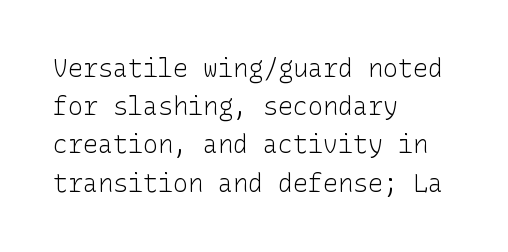
Q: Is the text bold? A: No.
Q: Is the text italic (slanted)? A: No, it is upright.
Q: Is the text underlined? A: No.
Q: How is the paragraph aligned? A: Left-aligned.
Q: Is the spacing between letters normal or unusually wide? A: Normal.
Q: Is the spacing between lines tight, normal or loose? A: Normal.
